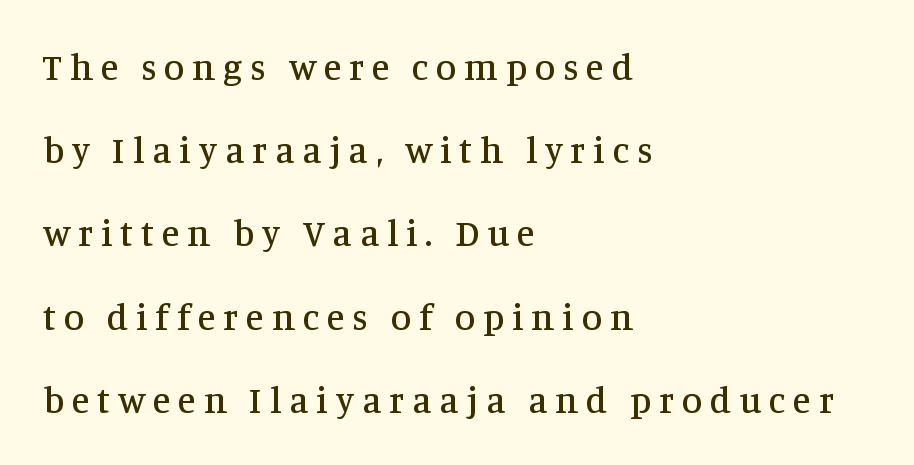
This is the regular roman posture of the typeface. The type is letterspaced generously, with wide tracking. Varying glyph widths throughout — classic text-font behaviour. Students, observe: this is what heavily led, spacious text looks like. Visually the block forms a straight wall on the left and a jagged coastline on the right. Regarding serifs, this sample has them.
